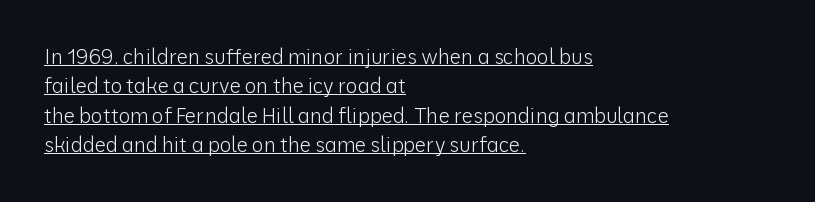
{"italic": "no", "bold": "no", "underline": "yes", "align": "left", "line_spacing": "normal", "line_spacing_ratio": 1.47, "letter_spacing": "normal", "letter_spacing_em": 0.0, "glyph_px": 20}
